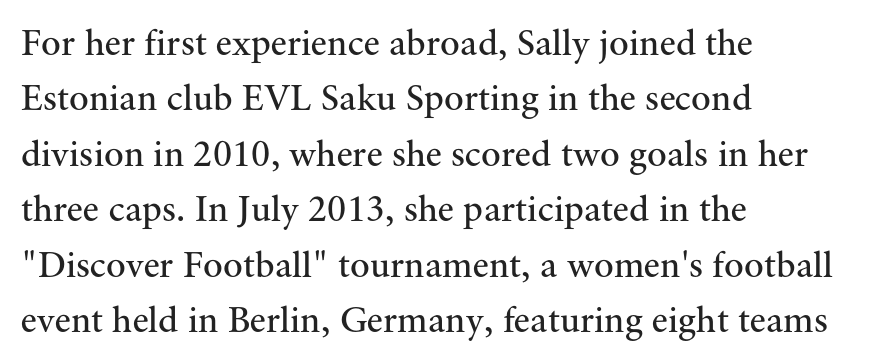
Q: Is the text bold? A: No.
Q: Is the text italic (slanted)? A: No, it is upright.
Q: Is the typeface a serif or a sans-serif typeface? A: Serif.
Q: Is the text underlined? A: No.
Q: How is the paragraph aligned? A: Left-aligned.
Q: Is the spacing between letters normal or unusually wide? A: Normal.
Q: Is the spacing between lines tight, normal or loose? A: Normal.
Q: Width (condensed, normal, or wide)? A: Normal.
Q: Stroke contrast? A: Medium.
Q: x-height? A: Small.
Q: Monospaced? A: No.
